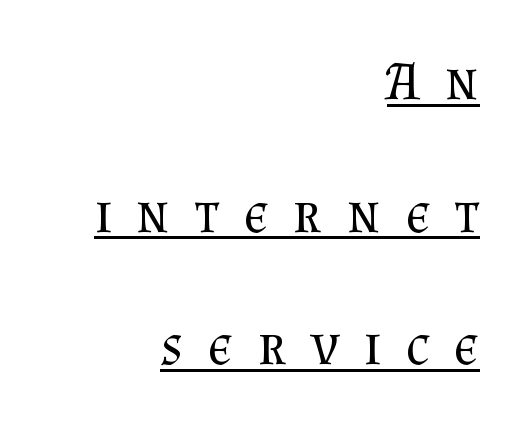
{"serif": "yes", "italic": "no", "bold": "no", "weight": "regular", "width": "normal", "stroke_contrast": "medium", "x_height": "small", "monospaced": "no", "underline": "yes", "align": "right", "line_spacing": "loose", "line_spacing_ratio": 2.41, "letter_spacing": "wide", "letter_spacing_em": 0.45, "glyph_px": 55}
